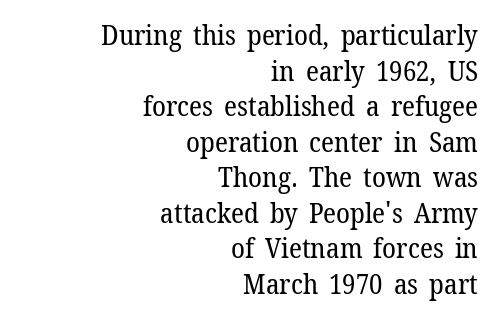
{"serif": "yes", "italic": "no", "bold": "no", "weight": "regular", "width": "normal", "stroke_contrast": "low", "x_height": "medium", "monospaced": "no", "underline": "no", "align": "right", "line_spacing": "normal", "line_spacing_ratio": 1.27, "letter_spacing": "normal", "letter_spacing_em": 0.0, "glyph_px": 28}
